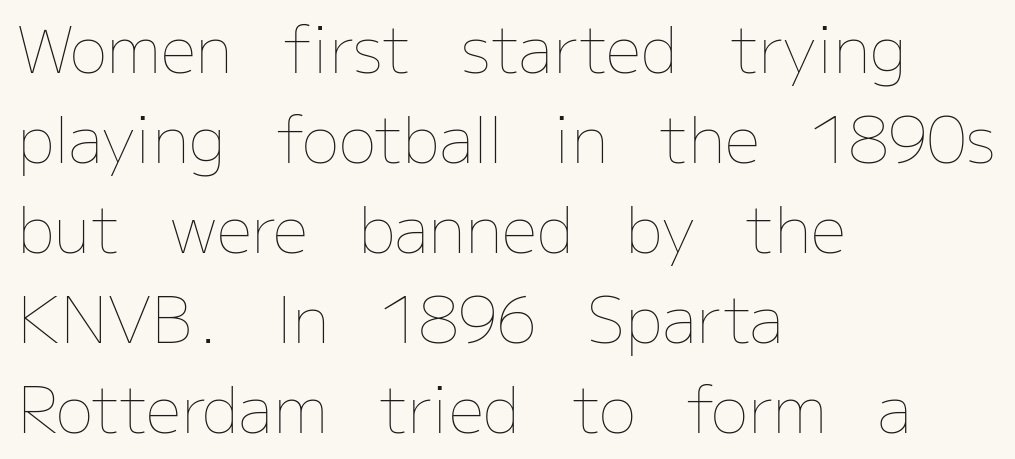
{"italic": "no", "bold": "no", "weight": "thin", "width": "normal", "stroke_contrast": "low", "x_height": "medium", "monospaced": "no", "underline": "no", "align": "left", "line_spacing": "normal", "line_spacing_ratio": 1.43, "letter_spacing": "normal", "letter_spacing_em": 0.0, "glyph_px": 63}
